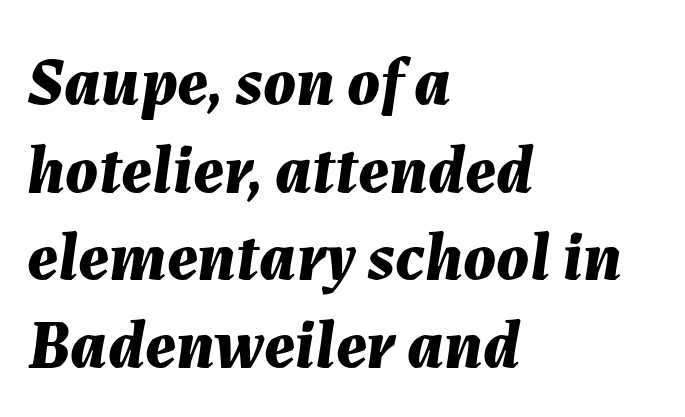
The passage shown is typed in a proportional face where columns would drift. Bare-footed words on every line. Is the type slanted? Yes — the strokes lean at a clear angle. Summary of vertical rhythm: regular, with standard interline spacing. In terms of weight, the rendering is a true, heavy bold.
